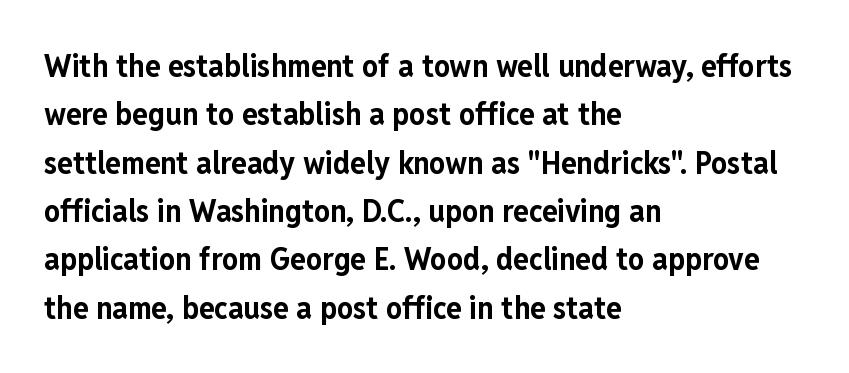
The image shows 32 px bold, condensed sans-serif type, upright; set left-aligned, normal line spacing (1.51x), normal letter spacing, not underlined; low stroke contrast and a medium x-height.
